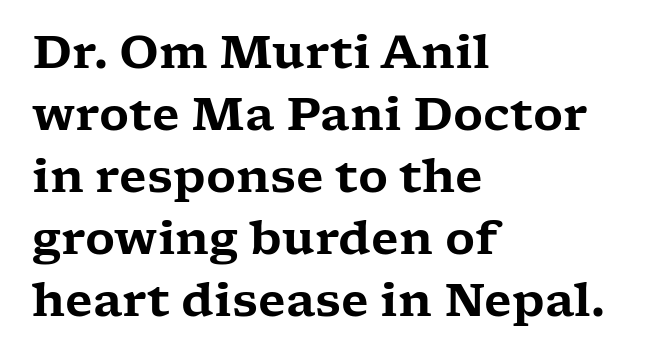
Q: Is the text italic (slanted)? A: No, it is upright.
Q: Is the typeface a serif or a sans-serif typeface? A: Serif.
Q: Is the text underlined? A: No.
Q: How is the paragraph aligned? A: Left-aligned.
Q: Is the spacing between letters normal or unusually wide? A: Normal.
Q: Is the spacing between lines tight, normal or loose? A: Normal.
Q: Width (condensed, normal, or wide)? A: Wide.
Q: Stroke contrast? A: Low.
Q: x-height? A: Medium.
Q: Monospaced? A: No.
